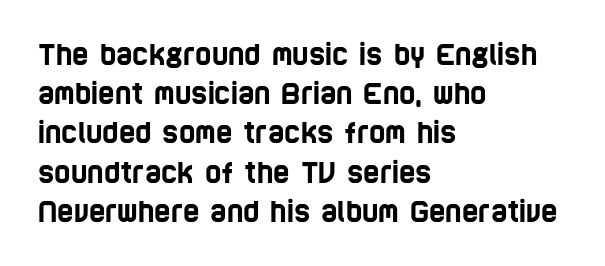
Vertically, the passage feels balanced, rows spaced as you'd expect. Descenders hang freely into open space. This sample uses plain, unmodified letter spacing. Leftover space on each line is placed entirely after the last word.
